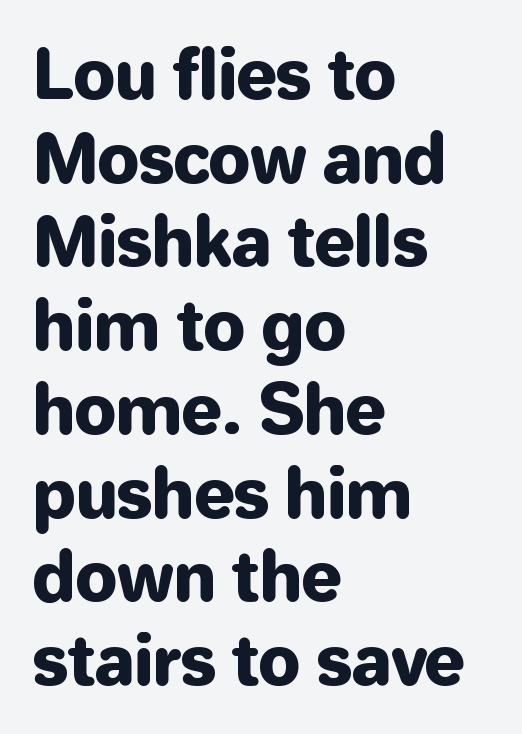
Quick note: not italic, upright. Glyph-to-glyph distance matches everyday printed text. The rendering uses natural spacing where letterforms have individual widths. One glance says typical: line gaps are just what's usual. This is sans-serif lettering, the kind often seen on screens and signage.
